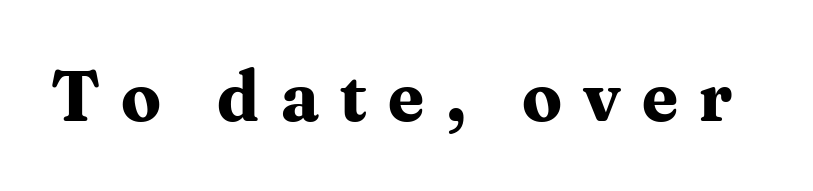
Q: Is the text bold? A: Yes.
Q: Is the text italic (slanted)? A: No, it is upright.
Q: Is the typeface a serif or a sans-serif typeface? A: Serif.
Q: Is the text underlined? A: No.
Q: Is the spacing between letters normal or unusually wide? A: Unusually wide.
Q: Width (condensed, normal, or wide)? A: Normal.
Q: Stroke contrast? A: Medium.
Q: x-height? A: Medium.
Q: Monospaced? A: No.
